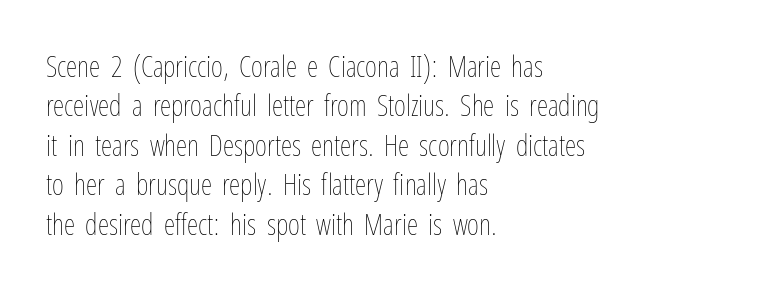
Q: Is the text bold? A: No.
Q: Is the text italic (slanted)? A: No, it is upright.
Q: Is the text underlined? A: No.
Q: How is the paragraph aligned? A: Left-aligned.
Q: Is the spacing between letters normal or unusually wide? A: Normal.
Q: Is the spacing between lines tight, normal or loose? A: Normal.
Q: Width (condensed, normal, or wide)? A: Condensed.
Q: Stroke contrast? A: Low.
Q: x-height? A: Medium.
Q: Monospaced? A: No.
